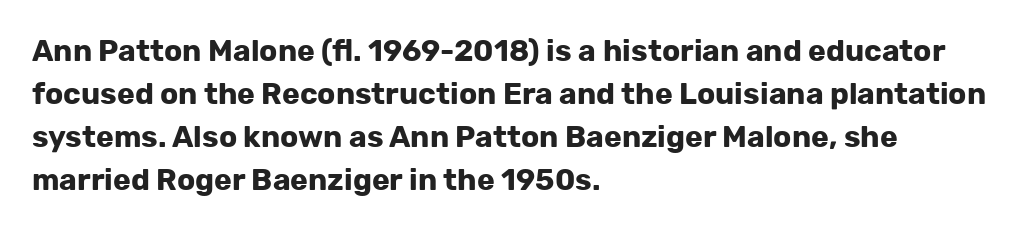
Every stem runs plumb, perpendicular to the baseline. Each new line begins a customary step beneath the previous one. Notice how the passage keeps a crisp vertical edge on the left only. Each letter's strokes conclude bluntly, with no projecting serifs. Rule under the text: the space is simply empty. Inter-character spacing is left at the font's built-in metrics.
